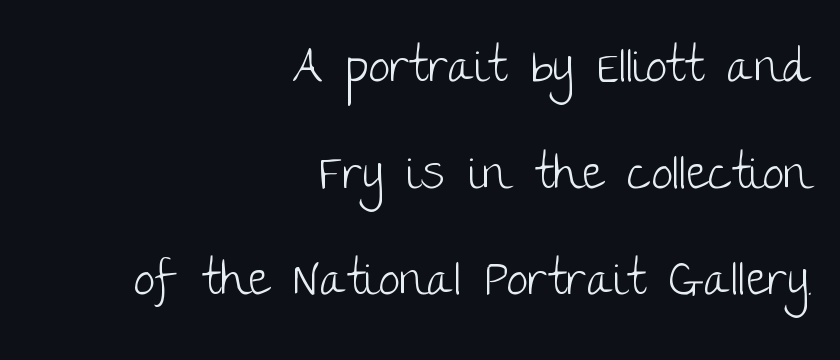
The image shows 48 px light sans-serif type, upright; set right-aligned, loose line spacing (2.22x), normal letter spacing, not underlined; low stroke contrast and a large x-height.
